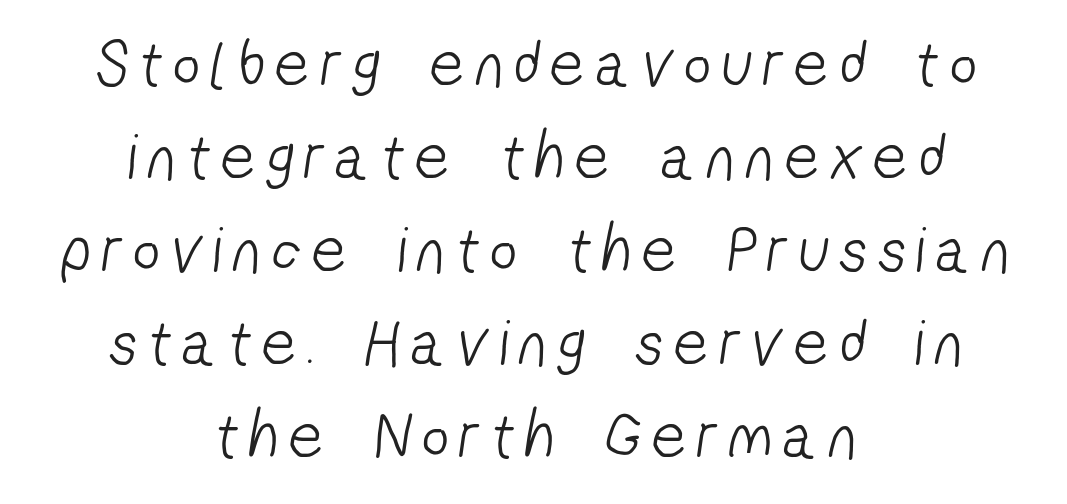
The image shows 66 px light, condensed sans-serif type; set centered, normal line spacing (1.41x), not underlined; low stroke contrast and a medium x-height.
